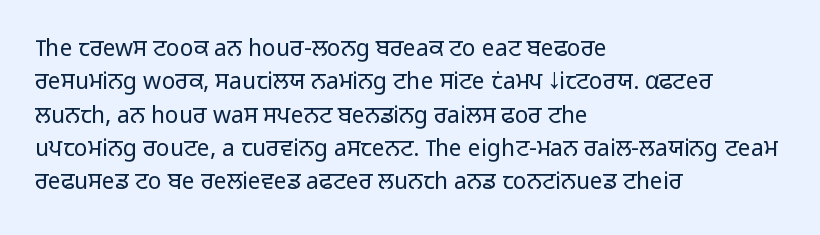
The image shows 23 px text type, upright; set left-aligned, normal line spacing (1.45x), normal letter spacing, not underlined.
